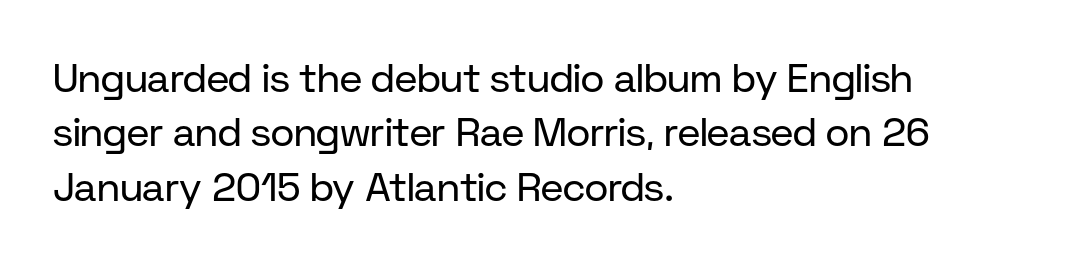
The lines sit at an ordinary, default distance from one another. The setting favours the left margin, as ordinary paragraphs usually do. Upright lettering throughout. Nothing unusual about the tracking: characters are spaced as the font intends. Here the designer chose a conventional face with non-uniform glyph widths.
